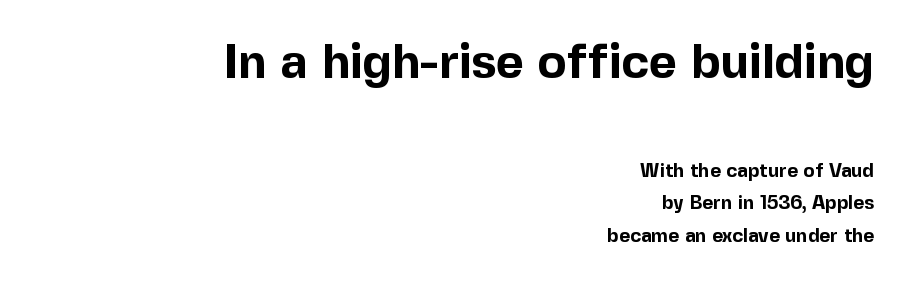
{"serif": "no", "italic": "no", "bold": "yes", "weight": "bold", "width": "normal", "x_height": "medium", "monospaced": "no", "underline": "no", "align": "right", "line_spacing": "normal", "line_spacing_ratio": 1.7, "letter_spacing": "normal", "letter_spacing_em": 0.0, "larger_block": "first", "size_ratio": 2.53, "glyph_px": 48}
